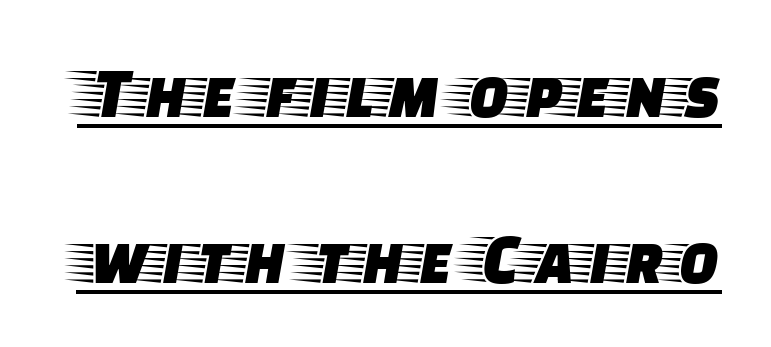
Q: Is the text italic (slanted)? A: Yes.
Q: Is the typeface a serif or a sans-serif typeface? A: Serif.
Q: Is the text underlined? A: Yes.
Q: Is the spacing between letters normal or unusually wide? A: Normal.
Q: Is the spacing between lines tight, normal or loose? A: Loose.
Q: Width (condensed, normal, or wide)? A: Wide.
Q: Stroke contrast? A: Low.
Q: x-height? A: Large.
Q: Monospaced? A: No.
